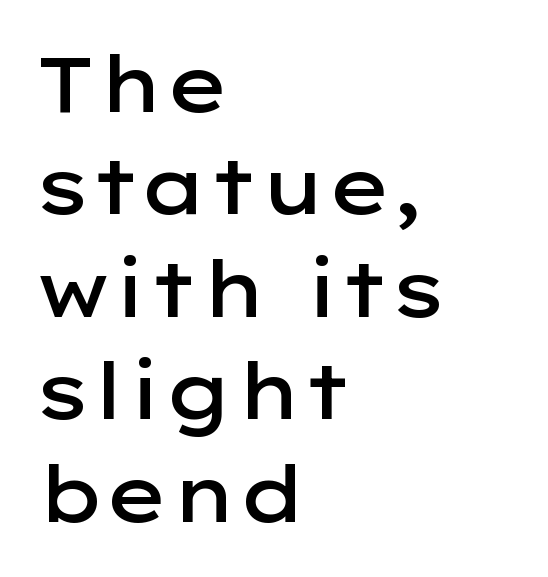
{"serif": "no", "italic": "no", "bold": "semi", "weight": "semibold", "width": "wide", "stroke_contrast": "low", "x_height": "medium", "monospaced": "no", "underline": "no", "align": "left", "line_spacing": "normal", "line_spacing_ratio": 1.33, "letter_spacing": "normal", "letter_spacing_em": 0.0, "glyph_px": 77}
